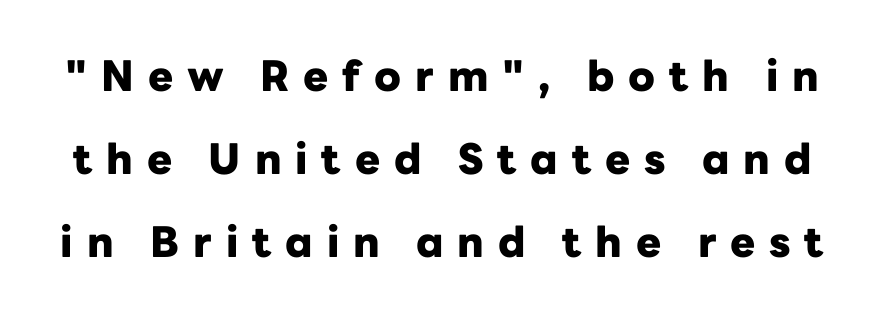
Q: Is the text bold? A: Yes.
Q: Is the text italic (slanted)? A: No, it is upright.
Q: Is the typeface a serif or a sans-serif typeface? A: Sans-serif.
Q: Is the text underlined? A: No.
Q: Is the spacing between letters normal or unusually wide? A: Unusually wide.
Q: Is the spacing between lines tight, normal or loose? A: Loose.
Q: Width (condensed, normal, or wide)? A: Normal.
Q: Stroke contrast? A: Low.
Q: x-height? A: Medium.
Q: Monospaced? A: No.
